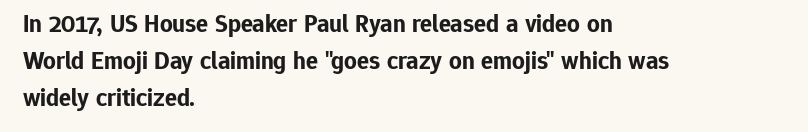
Horizontally, the lines are justified to the leading edge only. These words are printed bold, with thick strokes throughout. These lines sit exactly where default settings would place them. Every character sits straight up, as roman type does. Beneath every word, the page is bare.
